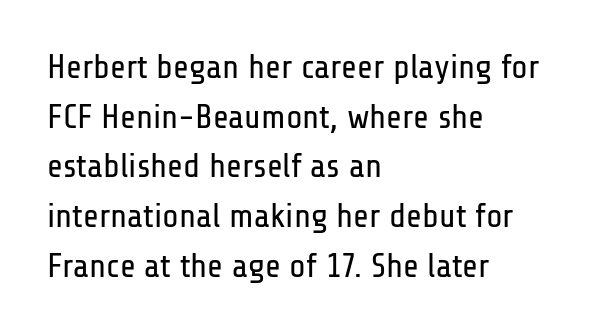
Observe the absence of serifs on each vertical stroke in this sample. Unlike italic type, these characters show no tilt at all. The letterforms sit shoulder to shoulder at normal distance. Is this a heavy cut? Hardly; it is regular or lighter. Anything drawn beneath the words? Only blank space.
